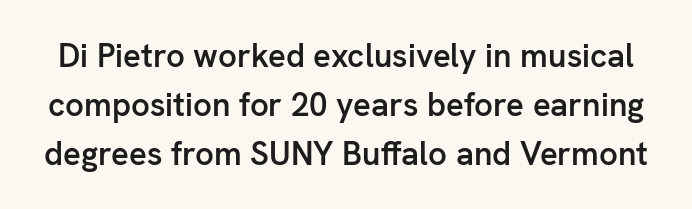
{"serif": "no", "italic": "no", "bold": "semi", "weight": "semibold", "width": "normal", "stroke_contrast": "low", "x_height": "medium", "monospaced": "no", "underline": "no", "line_spacing": "normal", "line_spacing_ratio": 1.48, "letter_spacing": "normal", "letter_spacing_em": 0.0, "glyph_px": 33}
